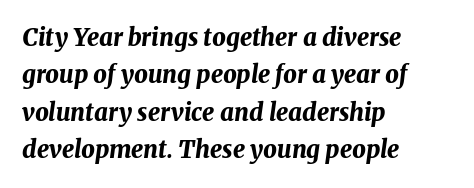
Q: Is the text bold? A: Yes.
Q: Is the text italic (slanted)? A: Yes, it leans right by about 8 degrees.
Q: Is the text underlined? A: No.
Q: How is the paragraph aligned? A: Left-aligned.
Q: Is the spacing between letters normal or unusually wide? A: Normal.
Q: Is the spacing between lines tight, normal or loose? A: Normal.
